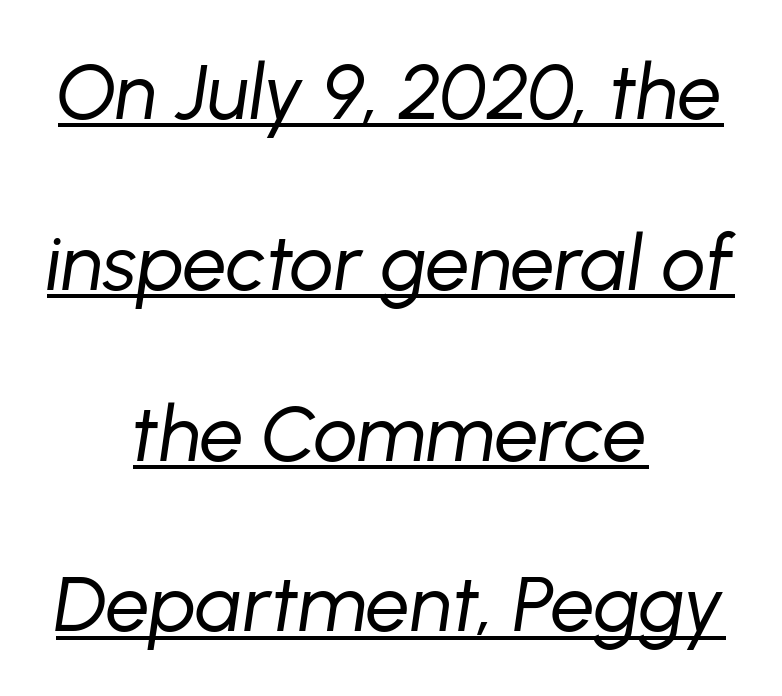
Q: Is the text bold? A: No.
Q: Is the text italic (slanted)? A: Yes, it leans right by about 8 degrees.
Q: Is the text underlined? A: Yes.
Q: How is the paragraph aligned? A: Centered.
Q: Is the spacing between letters normal or unusually wide? A: Normal.
Q: Is the spacing between lines tight, normal or loose? A: Loose.
Q: Width (condensed, normal, or wide)? A: Normal.
Q: Stroke contrast? A: Low.
Q: x-height? A: Medium.
Q: Monospaced? A: No.
